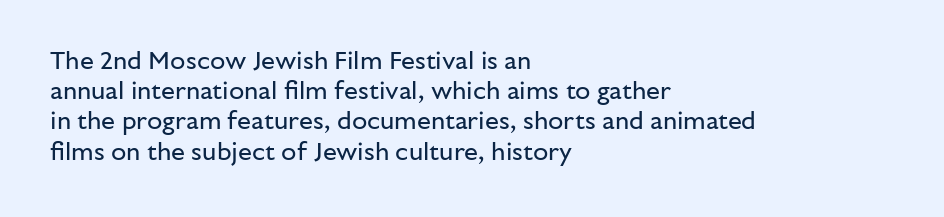
{"italic": "no", "bold": "no", "underline": "no", "align": "left", "line_spacing_ratio": 1.21, "letter_spacing": "normal", "letter_spacing_em": 0.0, "glyph_px": 25}
